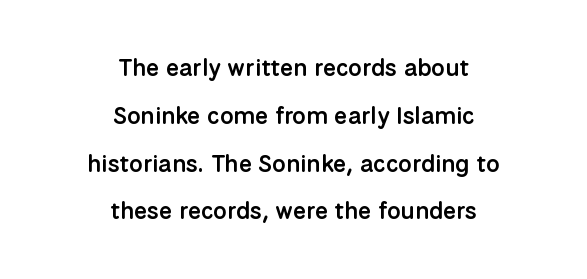
These lines stack symmetrically, like a column narrowing and widening about its center. The rendering uses a large line-height, opening up the rows. The zone under the glyphs is completely vacant. Heft: intermediate — a semibold.
